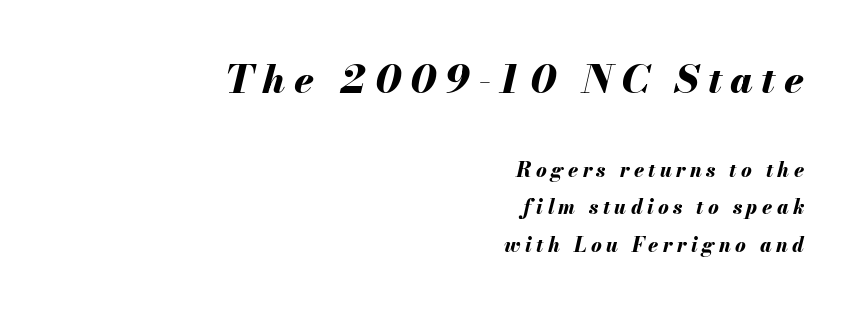
{"italic": "yes", "lean": "right", "slant_degrees": 13, "bold": "yes", "weight": "bold", "width": "normal", "stroke_contrast": "medium", "x_height": "small", "monospaced": "no", "underline": "no", "align": "right", "line_spacing_ratio": 1.88, "letter_spacing": "wide", "letter_spacing_em": 0.22, "larger_block": "first", "size_ratio": 1.95, "glyph_px": 39}
